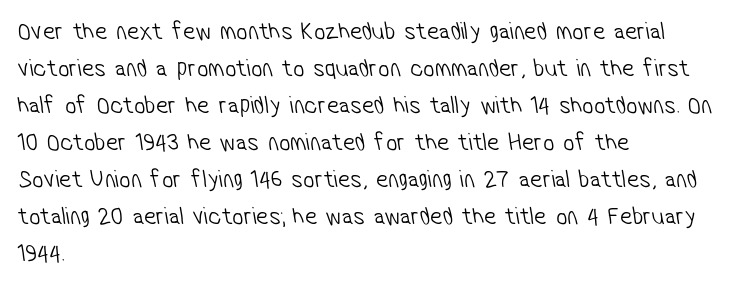
The image shows 25 px text type; set left-aligned, normal line spacing (1.48x), normal letter spacing, not underlined.
